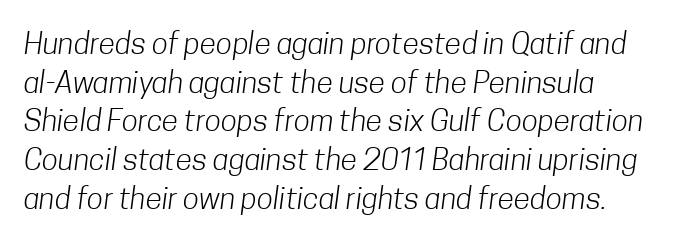
Q: Is the text bold? A: No.
Q: Is the typeface a serif or a sans-serif typeface? A: Sans-serif.
Q: Is the text underlined? A: No.
Q: Is the spacing between letters normal or unusually wide? A: Normal.
Q: Is the spacing between lines tight, normal or loose? A: Normal.
Q: Width (condensed, normal, or wide)? A: Condensed.
Q: Stroke contrast? A: Low.
Q: x-height? A: Medium.
Q: Monospaced? A: No.
